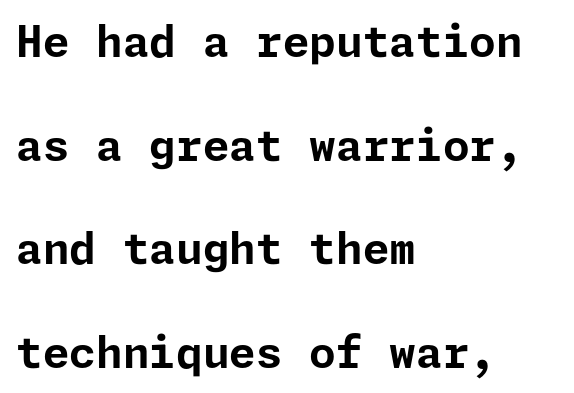
Q: Is the text bold? A: Yes.
Q: Is the text italic (slanted)? A: No, it is upright.
Q: Is the typeface a serif or a sans-serif typeface? A: Sans-serif.
Q: Is the text underlined? A: No.
Q: How is the paragraph aligned? A: Left-aligned.
Q: Is the spacing between letters normal or unusually wide? A: Normal.
Q: Is the spacing between lines tight, normal or loose? A: Loose.
Q: Width (condensed, normal, or wide)? A: Normal.
Q: Stroke contrast? A: Low.
Q: x-height? A: Medium.
